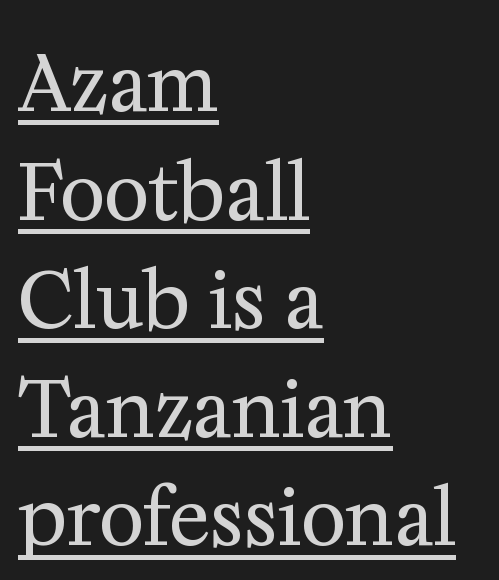
Q: Is the text bold? A: No.
Q: Is the text italic (slanted)? A: No, it is upright.
Q: Is the typeface a serif or a sans-serif typeface? A: Serif.
Q: Is the text underlined? A: Yes.
Q: How is the paragraph aligned? A: Left-aligned.
Q: Is the spacing between letters normal or unusually wide? A: Normal.
Q: Is the spacing between lines tight, normal or loose? A: Normal.
Q: Width (condensed, normal, or wide)? A: Normal.
Q: Stroke contrast? A: Medium.
Q: x-height? A: Medium.
Q: Monospaced? A: No.
